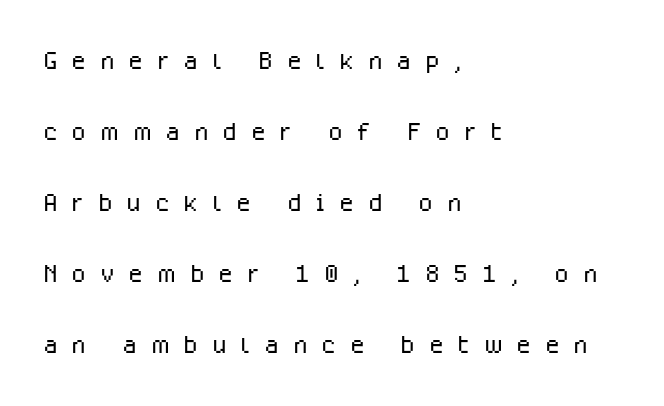
Q: Is the text bold? A: No.
Q: Is the text italic (slanted)? A: No, it is upright.
Q: Is the typeface a serif or a sans-serif typeface? A: Sans-serif.
Q: Is the text underlined? A: No.
Q: How is the paragraph aligned? A: Left-aligned.
Q: Is the spacing between letters normal or unusually wide? A: Unusually wide.
Q: Is the spacing between lines tight, normal or loose? A: Loose.
Q: Width (condensed, normal, or wide)? A: Normal.
Q: Stroke contrast? A: Low.
Q: x-height? A: Medium.
Q: Monospaced? A: No.
